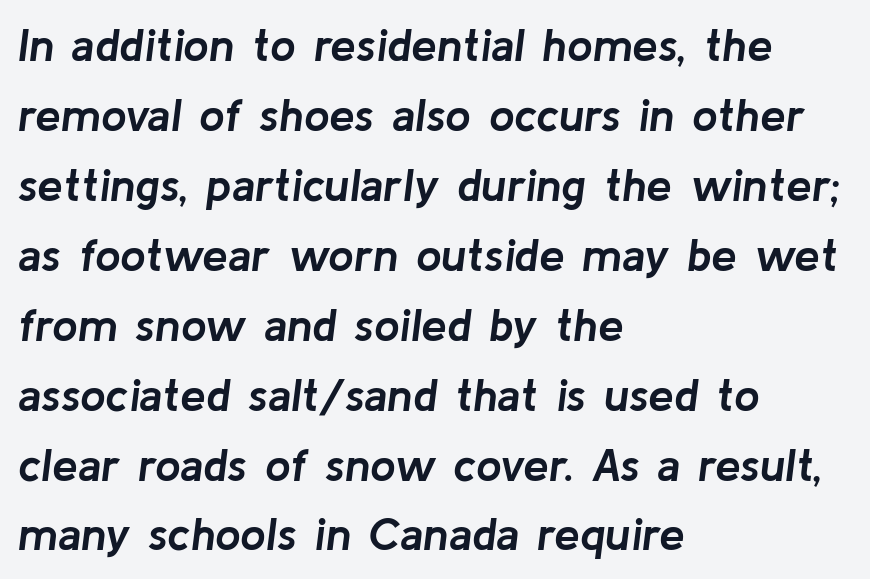
On the weight axis this lands at bold, roughly 700. Just letters on the line, the space beneath them empty. Each word holds together tightly as a unit, with standard inter-letter gaps. A student would call this left alignment; a typographer would say flush left, rag right. Reading down the column, the eye jumps a familiar distance to each next line.
